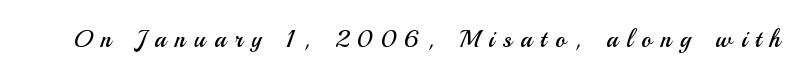
Q: Is the text bold? A: No.
Q: Is the text italic (slanted)? A: Yes.
Q: Is the text underlined? A: No.
Q: Is the spacing between letters normal or unusually wide? A: Unusually wide.
